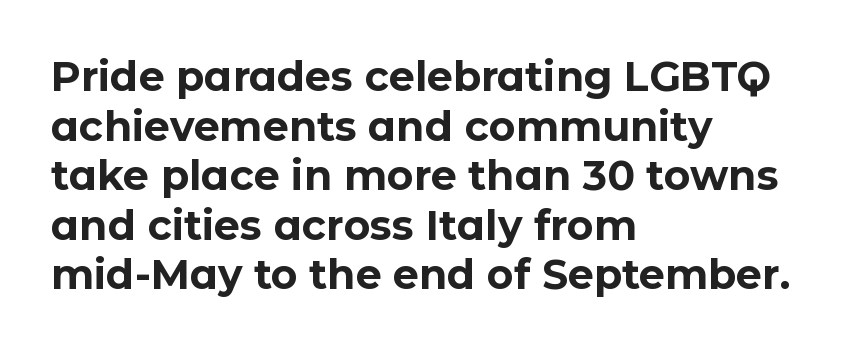
Glance below the letters and you will spot only blank space. Weight check: bold — yes, fully. The characters display no serif detailing; their extremities are plain. Alignment: flush left. A typesetter would call this proportional, since set widths differ per character. The horizontal fit of the characters is conventional and even.
